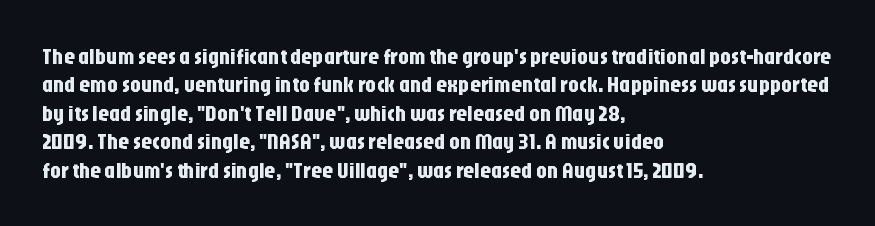
{"italic": "no", "underline": "no", "align": "left", "line_spacing": "normal", "line_spacing_ratio": 1.29, "letter_spacing": "normal", "letter_spacing_em": 0.0, "glyph_px": 22}
